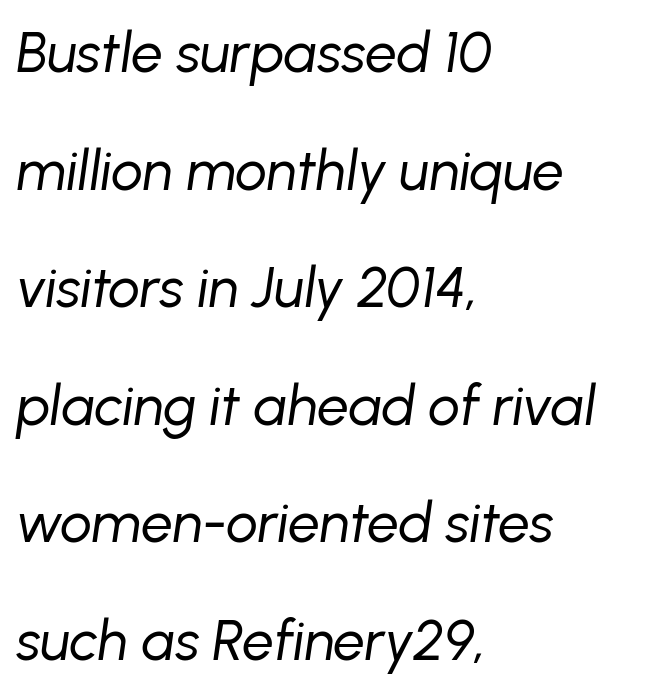
{"italic": "yes", "lean": "right", "slant_degrees": 8, "bold": "no", "weight": "regular", "width": "normal", "stroke_contrast": "low", "x_height": "medium", "monospaced": "no", "underline": "no", "align": "left", "line_spacing": "loose", "line_spacing_ratio": 2.1, "letter_spacing": "normal", "letter_spacing_em": 0.0, "glyph_px": 56}
